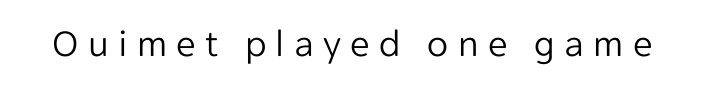
You could only call the tracking loose — the letters float apart. Rule under the text: the space is simply empty. The face used here is a sans, in the tradition of grotesques and geometrics. No italicization has been applied; the sample stays upright. Note the varied advance widths — an 'i' is clearly narrower than an 'm'.
